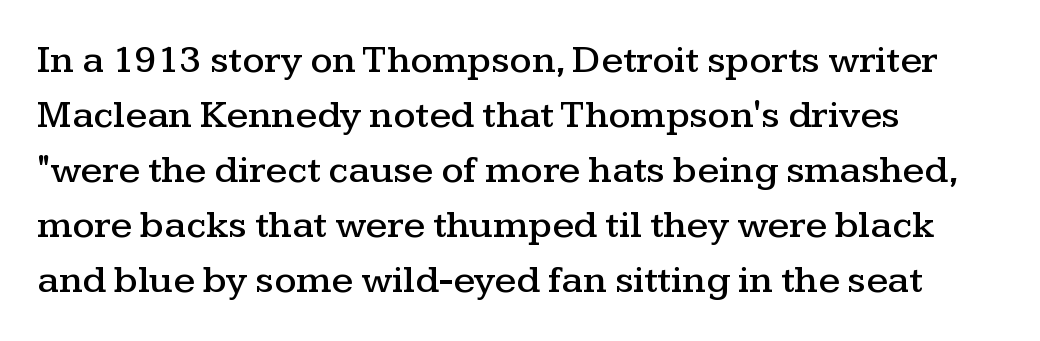
Q: Is the text italic (slanted)? A: No, it is upright.
Q: Is the typeface a serif or a sans-serif typeface? A: Serif.
Q: Is the text underlined? A: No.
Q: How is the paragraph aligned? A: Left-aligned.
Q: Is the spacing between letters normal or unusually wide? A: Normal.
Q: Is the spacing between lines tight, normal or loose? A: Normal.
Q: Width (condensed, normal, or wide)? A: Wide.
Q: Stroke contrast? A: Medium.
Q: x-height? A: Medium.
Q: Monospaced? A: No.
